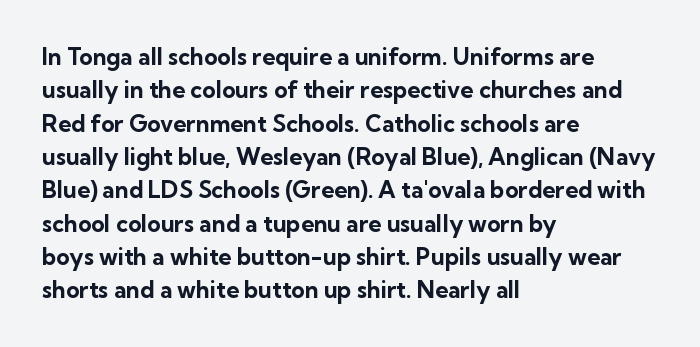
Every letter is thick-stroked: bold, no question. The space directly below the letters is spotless. How would I describe the line gaps? Plain and ordinary. A classic flush-left, rag-right setting is used for this passage. The specimen reads as upright at a glance.
